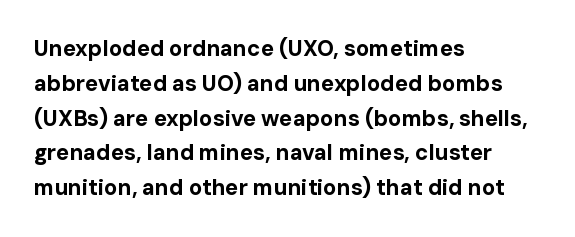
{"italic": "no", "bold": "yes", "underline": "no", "align": "left", "line_spacing": "normal", "line_spacing_ratio": 1.58, "letter_spacing": "normal", "letter_spacing_em": 0.0, "glyph_px": 22}
